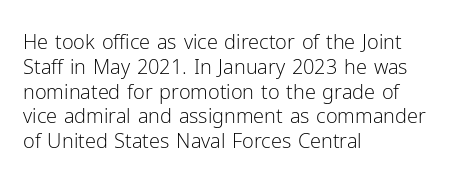
Each stroke keeps to a modest, everyday thickness or less. The type is set solid horizontally, with unmodified tracking. Italic: no, the glyphs are upright roman. In CSS terms this would be text-align: left.
